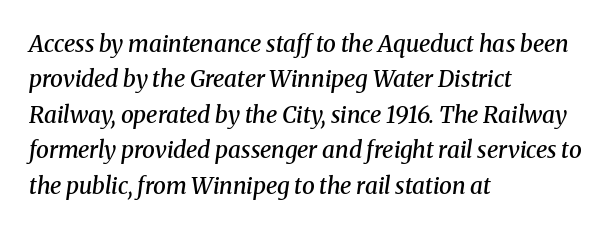
The image shows 23 px text type, italic (leaning right); set left-aligned, normal line spacing (1.54x), normal letter spacing, not underlined.
